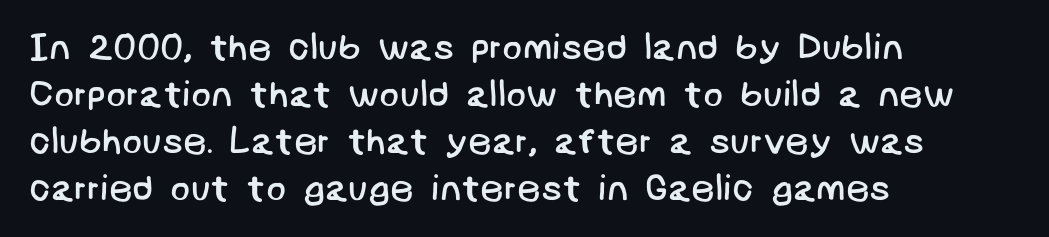
{"serif": "no", "bold": "no", "weight": "regular", "width": "normal", "stroke_contrast": "low", "x_height": "large", "underline": "no", "align": "left", "line_spacing": "normal", "line_spacing_ratio": 1.27, "letter_spacing": "normal", "letter_spacing_em": 0.0, "glyph_px": 37}
